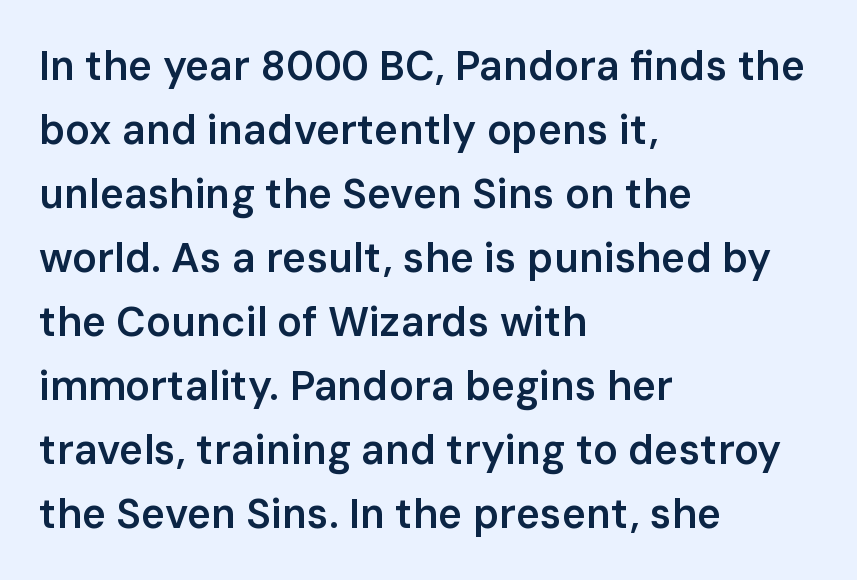
Q: Is the text bold? A: Semi-bold.
Q: Is the text italic (slanted)? A: No, it is upright.
Q: Is the typeface a serif or a sans-serif typeface? A: Sans-serif.
Q: Is the text underlined? A: No.
Q: How is the paragraph aligned? A: Left-aligned.
Q: Is the spacing between letters normal or unusually wide? A: Normal.
Q: Is the spacing between lines tight, normal or loose? A: Normal.
Q: Width (condensed, normal, or wide)? A: Normal.
Q: Stroke contrast? A: Low.
Q: x-height? A: Medium.
Q: Monospaced? A: No.
